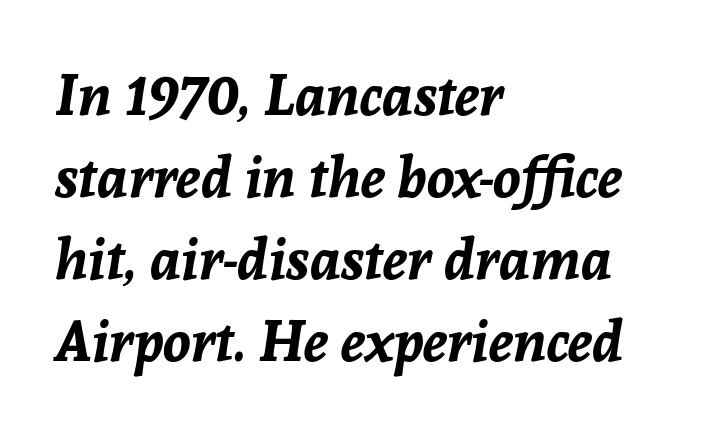
{"italic": "yes", "lean": "right", "slant_degrees": 8, "bold": "yes", "weight": "bold", "width": "normal", "stroke_contrast": "low", "x_height": "medium", "monospaced": "no", "underline": "no", "align": "left", "line_spacing": "normal", "line_spacing_ratio": 1.44, "letter_spacing": "normal", "letter_spacing_em": 0.0, "glyph_px": 57}
